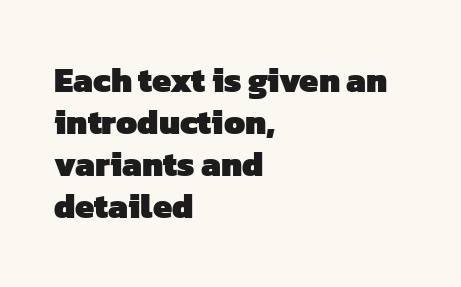
Q: Is the text bold? A: Yes.
Q: Is the typeface a serif or a sans-serif typeface? A: Sans-serif.
Q: Is the text underlined? A: No.
Q: How is the paragraph aligned? A: Left-aligned.
Q: Is the spacing between letters normal or unusually wide? A: Normal.
Q: Width (condensed, normal, or wide)? A: Normal.
Q: Stroke contrast? A: Low.
Q: x-height? A: Medium.
Q: Monospaced? A: No.
